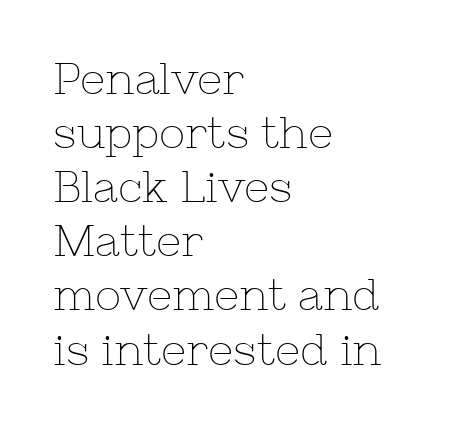
The image shows 44 px thin serif type, upright; set left-aligned, line spacing 1.23x, normal letter spacing, not underlined; low stroke contrast and a medium x-height.
